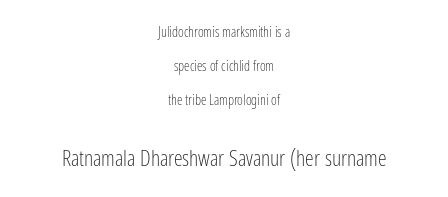
Q: Is the text bold? A: No.
Q: Is the text italic (slanted)? A: No, it is upright.
Q: Is the text underlined? A: No.
Q: How is the paragraph aligned? A: Centered.
Q: Is the spacing between letters normal or unusually wide? A: Normal.
Q: Is the spacing between lines tight, normal or loose? A: Loose.
Q: Which block of text is set in a larger size, the first (top) or the second (bottom)? A: The second (bottom) one.
